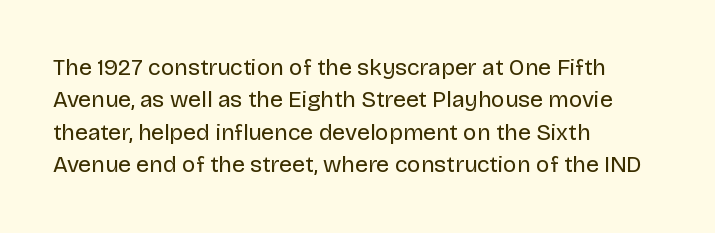
{"italic": "no", "bold": "no", "underline": "no", "align": "left", "line_spacing": "normal", "line_spacing_ratio": 1.41, "letter_spacing": "normal", "letter_spacing_em": 0.0, "glyph_px": 23}
